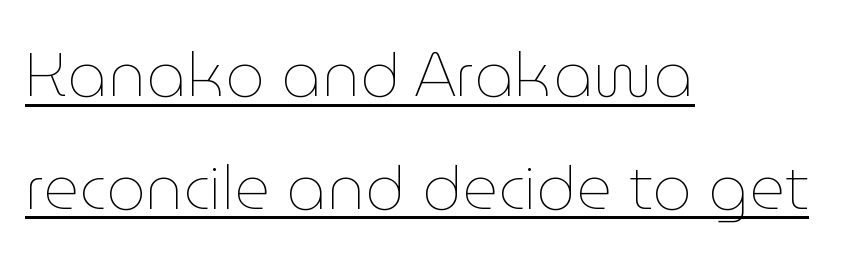
{"italic": "no", "bold": "no", "weight": "thin", "width": "normal", "stroke_contrast": "low", "x_height": "medium", "monospaced": "no", "underline": "yes", "align": "left", "line_spacing_ratio": 1.82, "letter_spacing": "normal", "letter_spacing_em": 0.0, "glyph_px": 62}
